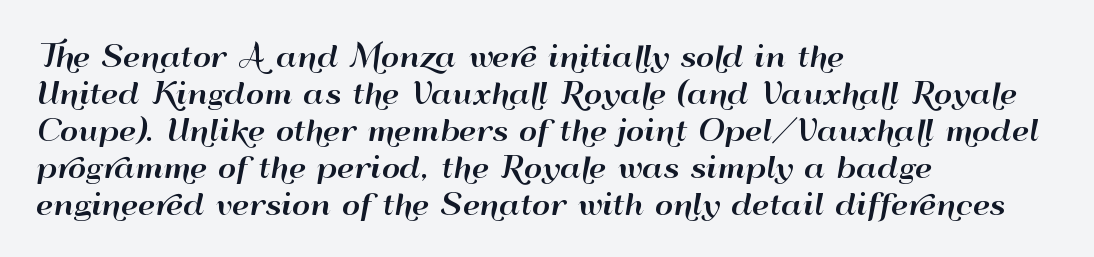
Q: Is the text italic (slanted)? A: Yes.
Q: Is the typeface a serif or a sans-serif typeface? A: Sans-serif.
Q: Is the text underlined? A: No.
Q: How is the paragraph aligned? A: Left-aligned.
Q: Is the spacing between letters normal or unusually wide? A: Normal.
Q: Is the spacing between lines tight, normal or loose? A: Normal.
Q: Width (condensed, normal, or wide)? A: Wide.
Q: Stroke contrast? A: High.
Q: x-height? A: Small.
Q: Monospaced? A: No.
